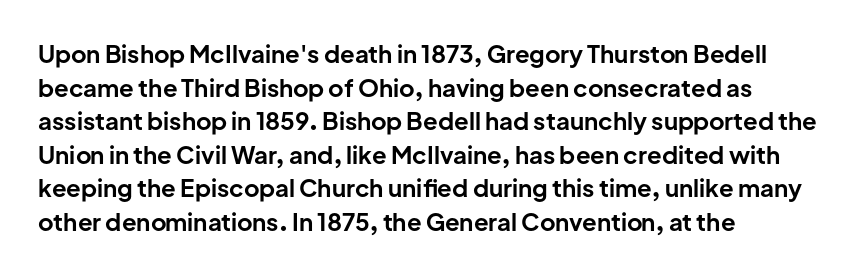
{"italic": "no", "bold": "yes", "underline": "no", "align": "left", "line_spacing": "normal", "line_spacing_ratio": 1.4, "letter_spacing": "normal", "letter_spacing_em": 0.0, "glyph_px": 24}
